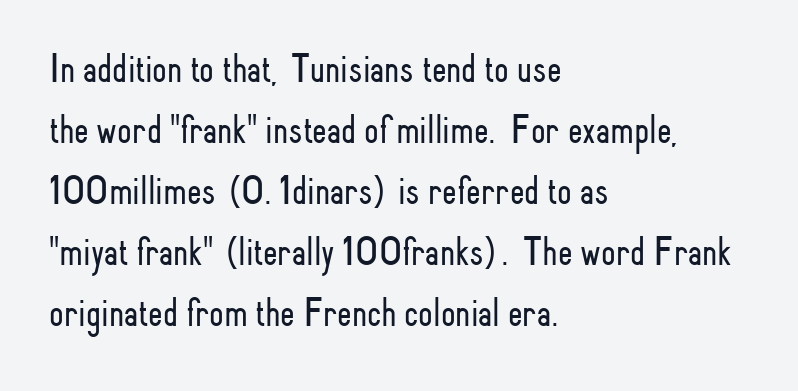
The letters look calm and open, with moderate or lighter stems. The paragraph shown leans on its left margin. This sample has the flowing, uneven cadence of proportional lettering. The leading is moderate, giving the passage an even texture.
